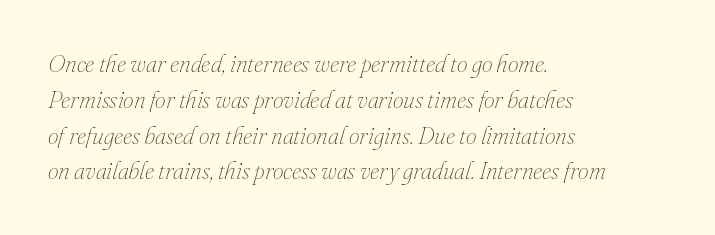
Q: Is the text bold? A: No.
Q: Is the text italic (slanted)? A: Yes, it leans right by about 16 degrees.
Q: Is the text underlined? A: No.
Q: How is the paragraph aligned? A: Left-aligned.
Q: Is the spacing between letters normal or unusually wide? A: Normal.
Q: Is the spacing between lines tight, normal or loose? A: Normal.
